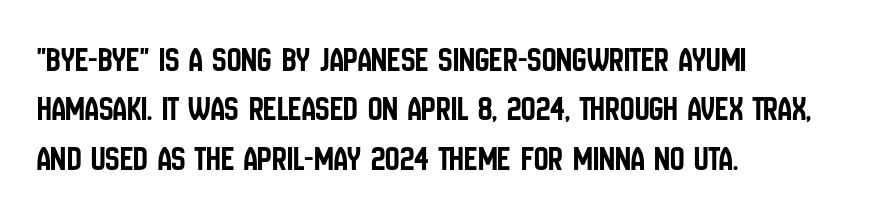
{"serif": "no", "italic": "no", "width": "condensed", "stroke_contrast": "low", "x_height": "large", "monospaced": "no", "underline": "no", "align": "left", "line_spacing": "normal", "line_spacing_ratio": 1.37, "letter_spacing": "normal", "letter_spacing_em": 0.0, "glyph_px": 36}
